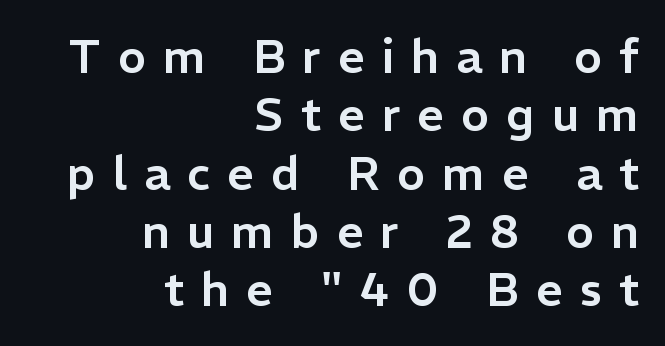
The image shows 47 px sans-serif type, upright; set right-aligned, line spacing 1.24x, unusually wide letter spacing (+0.36 em), not underlined; low stroke contrast and a medium x-height.
